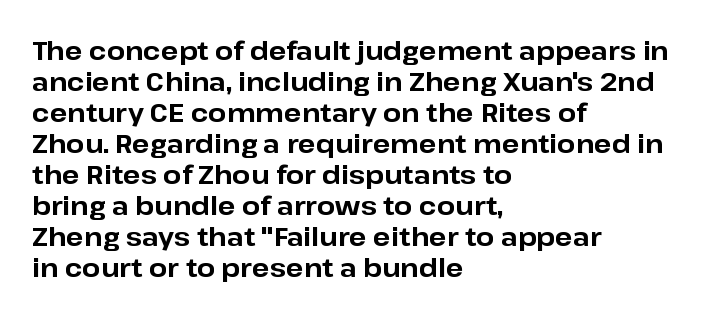
The image shows 26 px bold type, upright; set left-aligned, line spacing 1.19x, normal letter spacing, not underlined.
